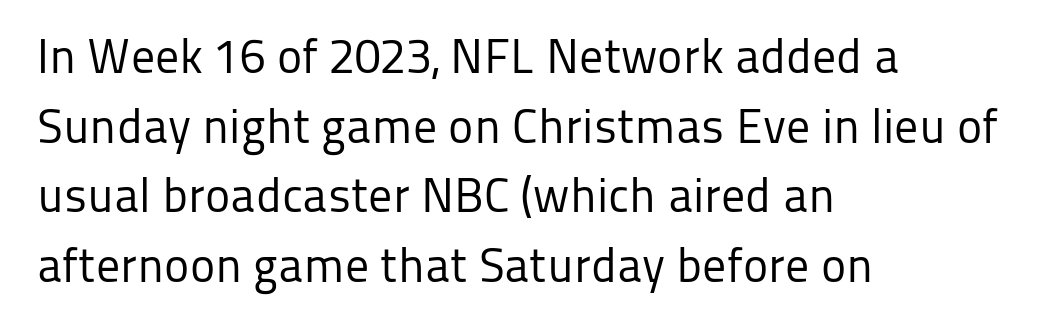
{"serif": "no", "italic": "no", "bold": "no", "weight": "regular", "width": "normal", "stroke_contrast": "low", "x_height": "medium", "monospaced": "no", "underline": "no", "align": "left", "line_spacing": "normal", "line_spacing_ratio": 1.45, "letter_spacing": "normal", "letter_spacing_em": 0.0, "glyph_px": 48}
